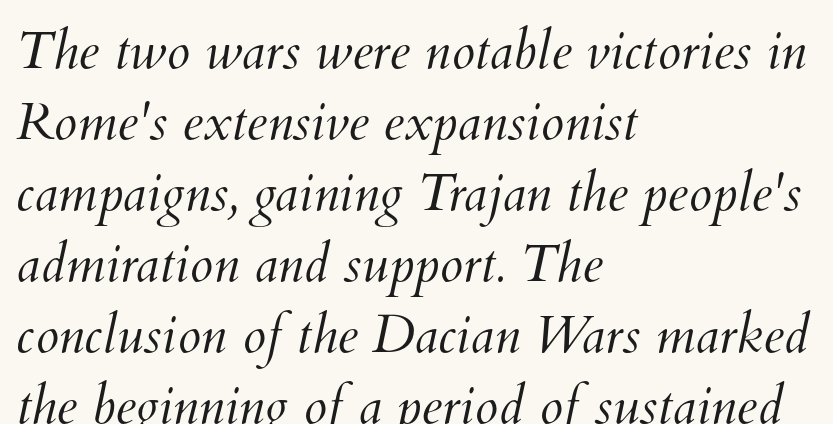
Q: Is the text bold? A: No.
Q: Is the text underlined? A: No.
Q: How is the paragraph aligned? A: Left-aligned.
Q: Is the spacing between letters normal or unusually wide? A: Normal.
Q: Is the spacing between lines tight, normal or loose? A: Normal.
Q: Width (condensed, normal, or wide)? A: Normal.
Q: Stroke contrast? A: Medium.
Q: x-height? A: Small.
Q: Monospaced? A: No.
